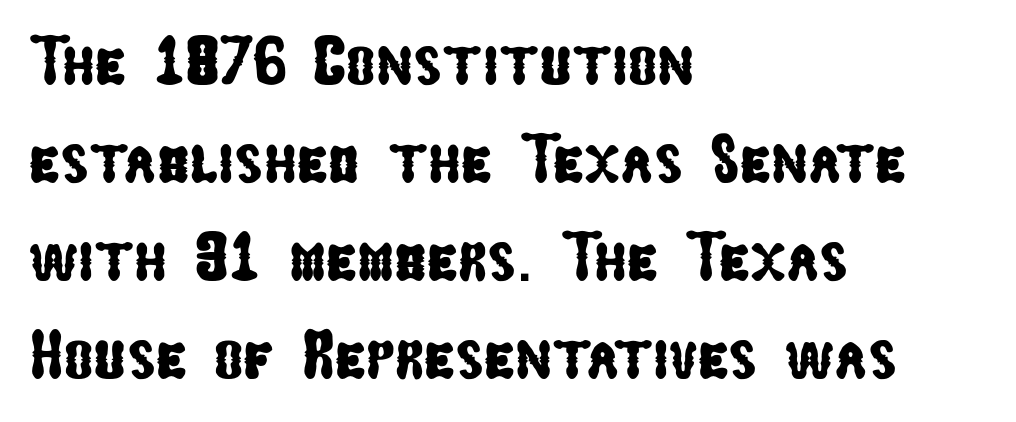
A typesetter would label this face a sans. Regular leading. Character widths vary here, with narrow letters taking less room than wide ones. The letterforms sit shoulder to shoulder at normal distance. The rag falls on the right side of this text block. Letters rest on an invisible, unmarked baseline.
